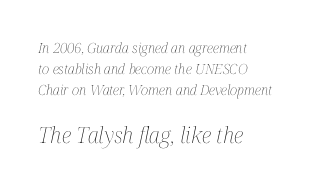
Q: Is the text bold? A: No.
Q: Is the text italic (slanted)? A: Yes, it leans right by about 12 degrees.
Q: Is the text underlined? A: No.
Q: How is the paragraph aligned? A: Left-aligned.
Q: Is the spacing between letters normal or unusually wide? A: Normal.
Q: Is the spacing between lines tight, normal or loose? A: Normal.
Q: Which block of text is set in a larger size, the first (top) or the second (bottom)? A: The second (bottom) one.
